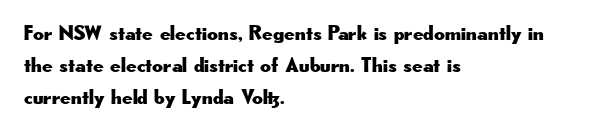
Q: Is the text italic (slanted)? A: No, it is upright.
Q: Is the text underlined? A: No.
Q: How is the paragraph aligned? A: Left-aligned.
Q: Is the spacing between letters normal or unusually wide? A: Normal.
Q: Is the spacing between lines tight, normal or loose? A: Normal.
